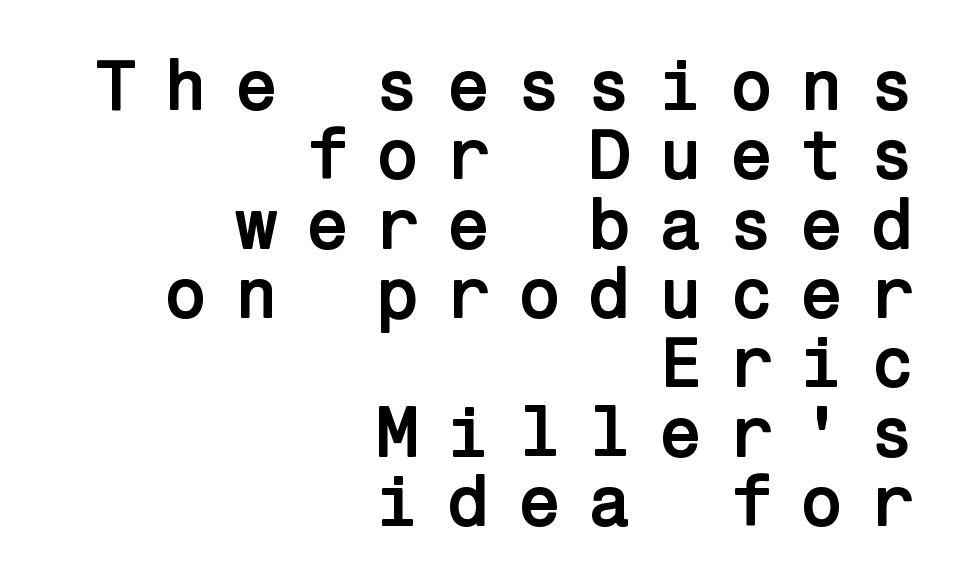
{"serif": "no", "italic": "no", "bold": "yes", "weight": "semibold", "width": "normal", "stroke_contrast": "low", "x_height": "medium", "underline": "no", "align": "right", "line_spacing": "tight", "line_spacing_ratio": 0.95, "letter_spacing": "wide", "letter_spacing_em": 0.35, "glyph_px": 73}
